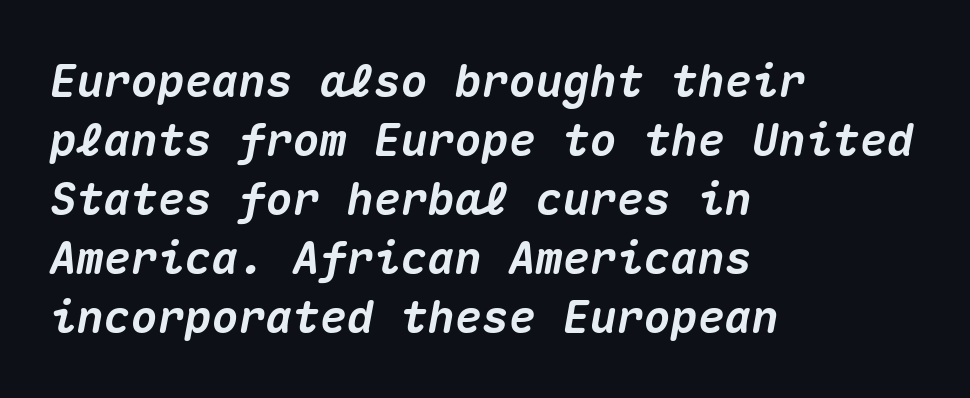
Underlining? Definitely not there. There's an unmistakable incline to the writing here. The rendering uses a moderate line-height, typical for paragraphs. A student would call this left alignment; a typographer would say flush left, rag right. A full-strength bold gives these letters their thick strokes.
